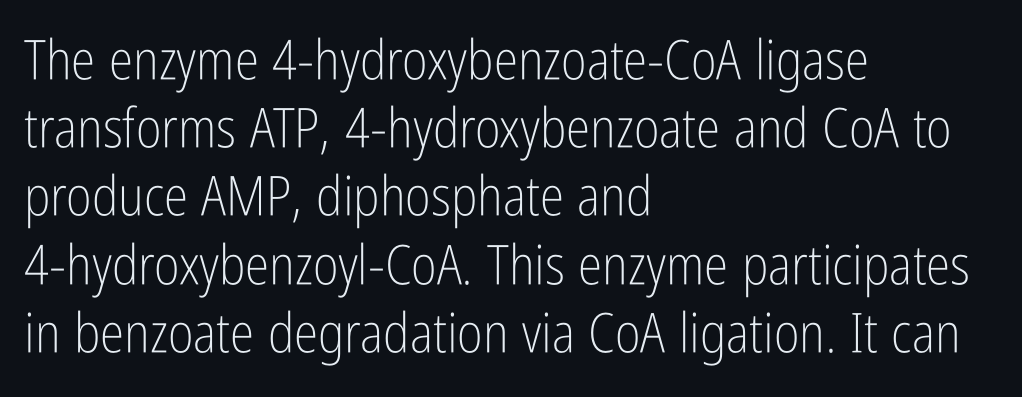
{"serif": "no", "italic": "no", "bold": "no", "weight": "light", "width": "condensed", "stroke_contrast": "low", "x_height": "medium", "monospaced": "no", "underline": "no", "align": "left", "line_spacing_ratio": 1.24, "letter_spacing": "normal", "letter_spacing_em": 0.0, "glyph_px": 55}
